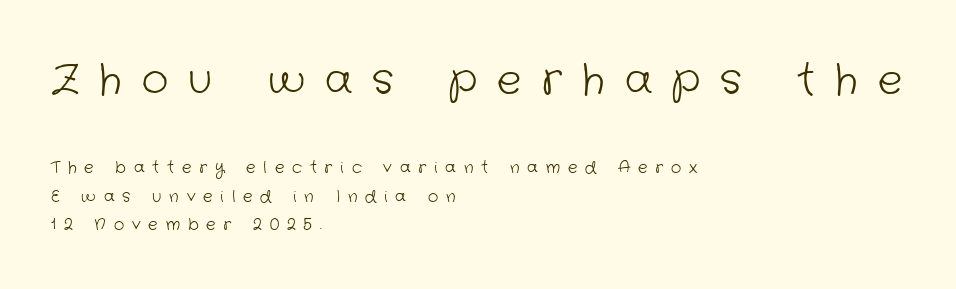
Q: Is the text bold? A: No.
Q: Is the typeface a serif or a sans-serif typeface? A: Sans-serif.
Q: Is the text underlined? A: No.
Q: How is the paragraph aligned? A: Left-aligned.
Q: Is the spacing between letters normal or unusually wide? A: Unusually wide.
Q: Which block of text is set in a larger size, the first (top) or the second (bottom)? A: The first (top) one.
Q: Width (condensed, normal, or wide)? A: Normal.
Q: Stroke contrast? A: Low.
Q: x-height? A: Medium.
Q: Monospaced? A: No.
